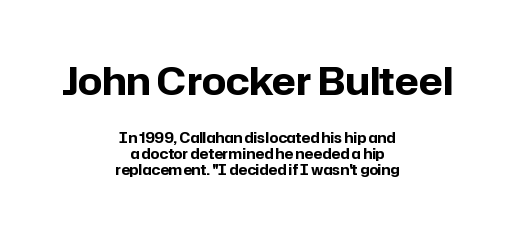
Short and long lines alike share a common midpoint. When letters stand straight like this, we call the style roman or upright. The leading is snug, giving the passage a crowded texture. Observe the ordinary spacing: letters are neighbours, not strangers. Serifs: no, the terminals of the letterforms are clean.
